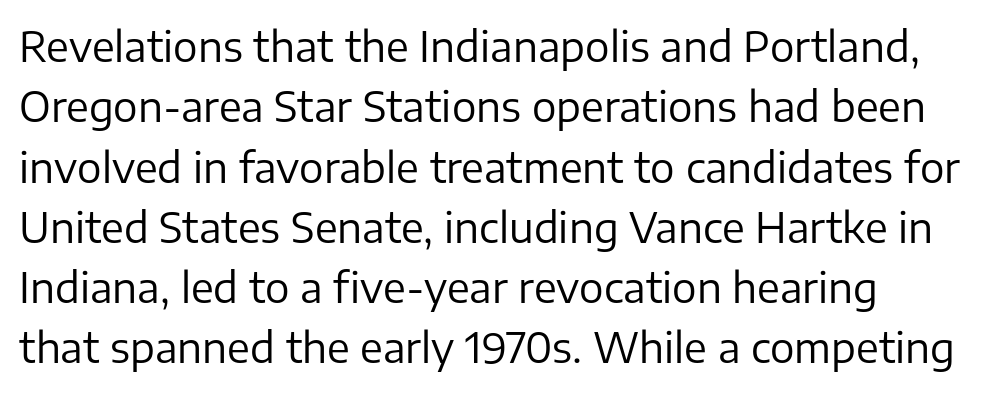
The image shows 41 px regular-weight sans-serif type, upright; set normal line spacing (1.47x), normal letter spacing, not underlined; low stroke contrast and a medium x-height.
